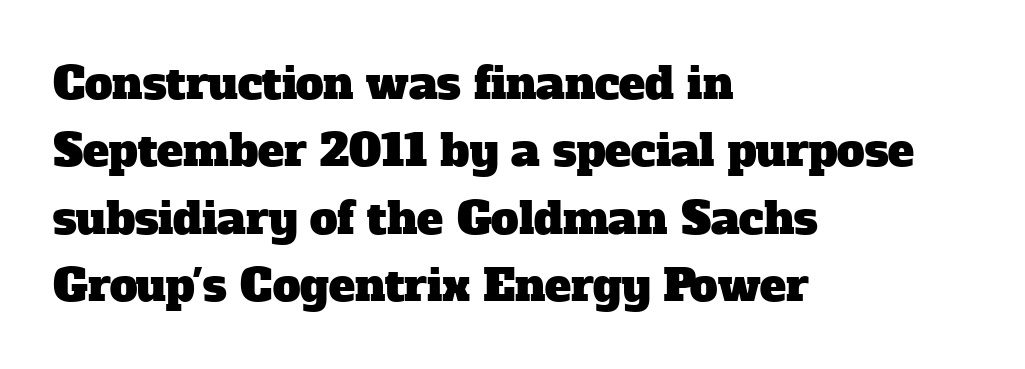
The font family rendered here belongs to the serif group. The glyphs are unaccompanied by any horizontal stroke below them. The passage shown is typed in a proportional face where columns would drift. The block of text has a typical density, with ordinary space between rows.
